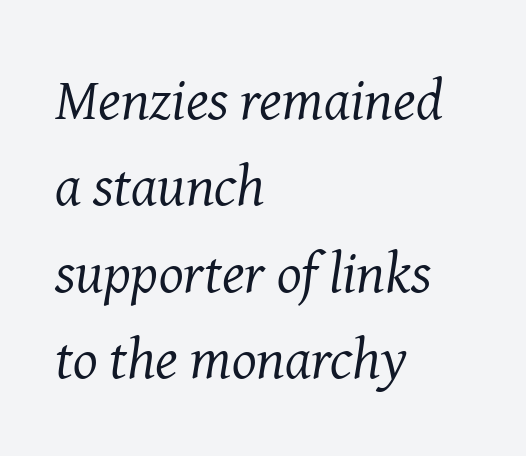
Q: Is the text bold? A: No.
Q: Is the text italic (slanted)? A: Yes, it leans right by about 8 degrees.
Q: Is the typeface a serif or a sans-serif typeface? A: Serif.
Q: Is the text underlined? A: No.
Q: How is the paragraph aligned? A: Left-aligned.
Q: Is the spacing between letters normal or unusually wide? A: Normal.
Q: Is the spacing between lines tight, normal or loose? A: Normal.
Q: Width (condensed, normal, or wide)? A: Normal.
Q: Stroke contrast? A: Medium.
Q: x-height? A: Medium.
Q: Monospaced? A: No.
